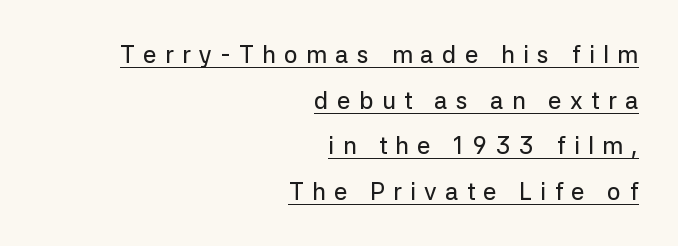
The image shows 24 px text type, upright; set right-aligned, loose line spacing (1.9x), unusually wide letter spacing (+0.35 em), underlined.
